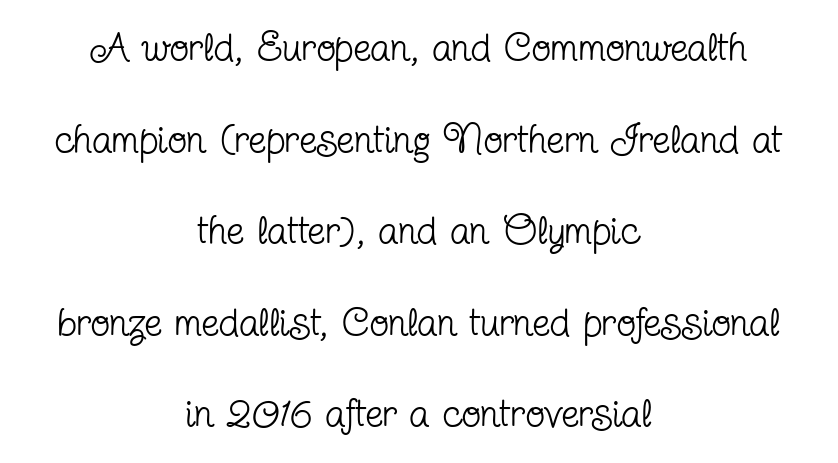
{"serif": "yes", "italic": "no", "bold": "no", "weight": "regular", "width": "condensed", "stroke_contrast": "low", "x_height": "medium", "monospaced": "no", "underline": "no", "align": "center", "line_spacing": "loose", "line_spacing_ratio": 2.29, "letter_spacing": "normal", "letter_spacing_em": 0.0, "glyph_px": 40}
